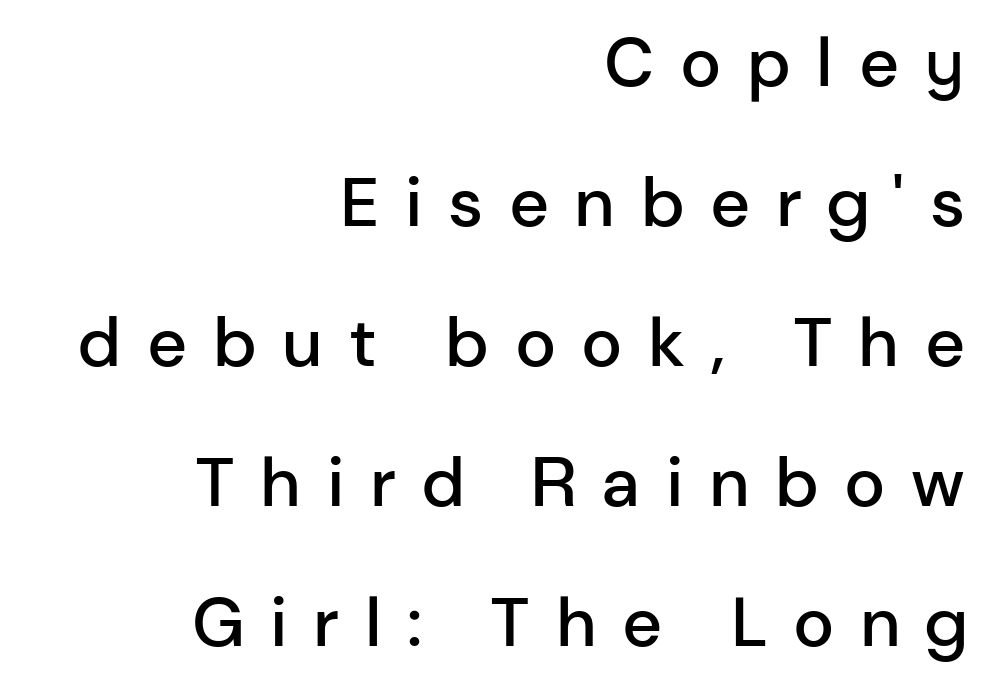
Q: Is the text bold? A: Semi-bold.
Q: Is the text italic (slanted)? A: No, it is upright.
Q: Is the typeface a serif or a sans-serif typeface? A: Sans-serif.
Q: Is the text underlined? A: No.
Q: How is the paragraph aligned? A: Right-aligned.
Q: Is the spacing between letters normal or unusually wide? A: Unusually wide.
Q: Is the spacing between lines tight, normal or loose? A: Loose.
Q: Width (condensed, normal, or wide)? A: Normal.
Q: Stroke contrast? A: Low.
Q: x-height? A: Medium.
Q: Monospaced? A: No.
